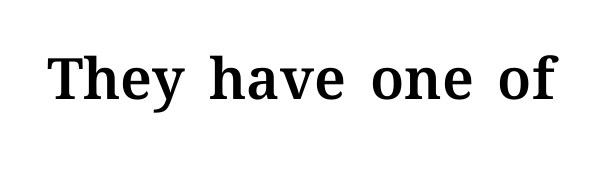
{"italic": "no", "width": "normal", "stroke_contrast": "medium", "x_height": "medium", "monospaced": "no", "underline": "no", "letter_spacing": "normal", "letter_spacing_em": 0.0, "glyph_px": 57}
